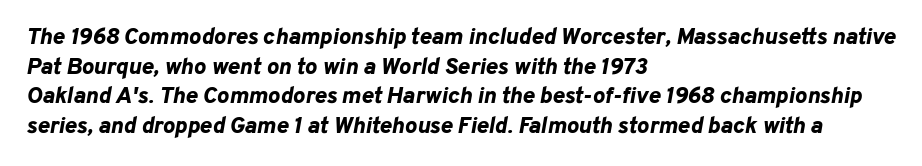
Characters are canted at an angle relative to the baseline's perpendicular. Caption: bold face, heavy strokes. The rendering uses a moderate line-height, typical for paragraphs. Compared with a centered layout, this one pins lines to the left instead. You could call the tracking neutral — neither tight nor loose. The baseline area is clear.
